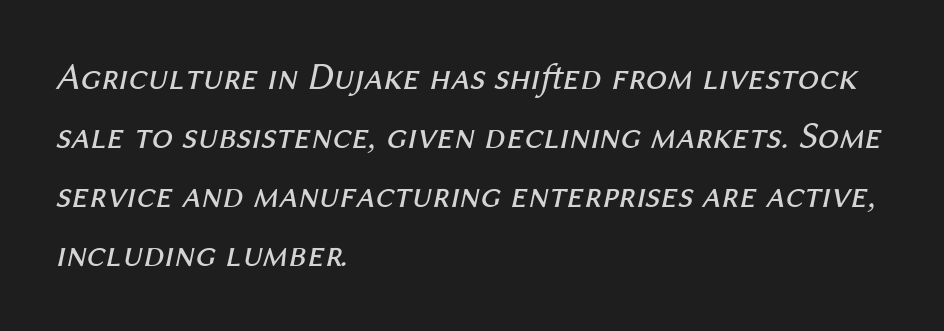
The image shows 38 px regular-weight type, italic (leaning right); set left-aligned, normal line spacing (1.55x), normal letter spacing, not underlined; medium stroke contrast and a medium x-height.
